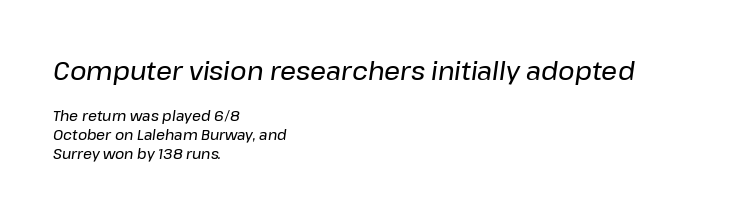
The image shows 25 px text type, italic (leaning right); set left-aligned, normal line spacing (1.34x), normal letter spacing, not underlined; the first (top) block is 1.79x larger.
